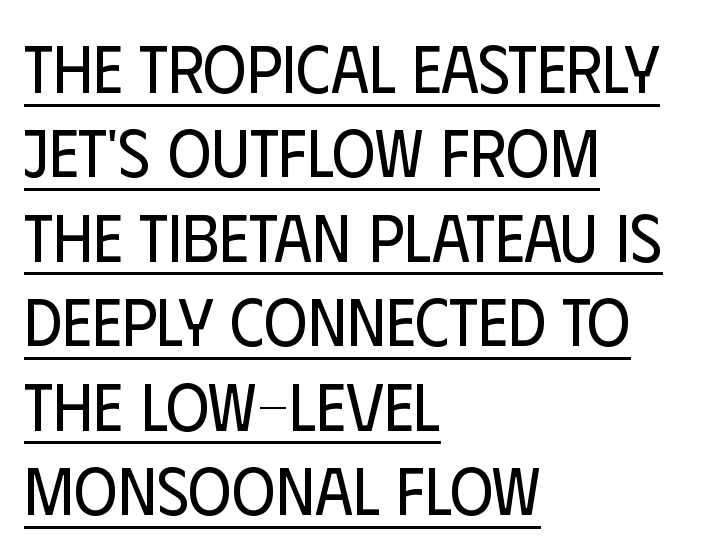
Q: Is the text bold? A: No.
Q: Is the text italic (slanted)? A: No, it is upright.
Q: Is the typeface a serif or a sans-serif typeface? A: Sans-serif.
Q: Is the text underlined? A: Yes.
Q: How is the paragraph aligned? A: Left-aligned.
Q: Is the spacing between letters normal or unusually wide? A: Normal.
Q: Is the spacing between lines tight, normal or loose? A: Normal.
Q: Width (condensed, normal, or wide)? A: Condensed.
Q: Stroke contrast? A: Low.
Q: x-height? A: Large.
Q: Monospaced? A: No.
